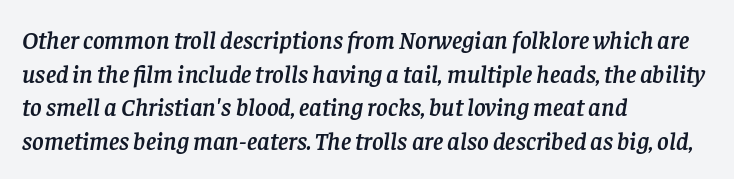
A typesetter would mark this as italic. The paragraph shown leans on its left margin. The rendering uses a moderate line-height, typical for paragraphs. Words float on clear page, feet unadorned.
